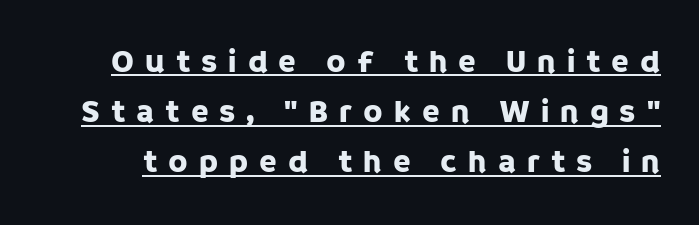
Q: Is the text italic (slanted)? A: No, it is upright.
Q: Is the typeface a serif or a sans-serif typeface? A: Sans-serif.
Q: Is the text underlined? A: Yes.
Q: Is the spacing between letters normal or unusually wide? A: Unusually wide.
Q: Is the spacing between lines tight, normal or loose? A: Normal.
Q: Width (condensed, normal, or wide)? A: Normal.
Q: Stroke contrast? A: Low.
Q: x-height? A: Large.
Q: Monospaced? A: No.
